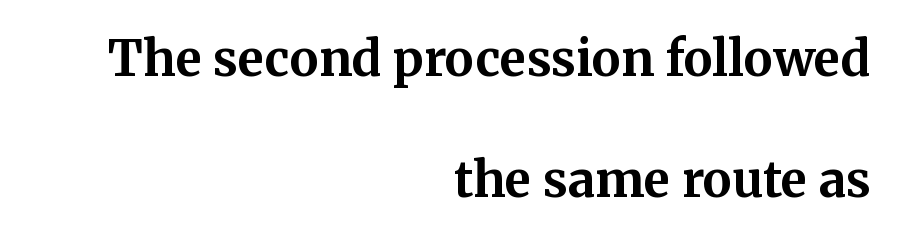
Q: Is the text bold? A: Yes.
Q: Is the text italic (slanted)? A: No, it is upright.
Q: Is the typeface a serif or a sans-serif typeface? A: Serif.
Q: Is the text underlined? A: No.
Q: How is the paragraph aligned? A: Right-aligned.
Q: Is the spacing between letters normal or unusually wide? A: Normal.
Q: Is the spacing between lines tight, normal or loose? A: Loose.
Q: Width (condensed, normal, or wide)? A: Normal.
Q: Stroke contrast? A: Medium.
Q: x-height? A: Medium.
Q: Monospaced? A: No.
